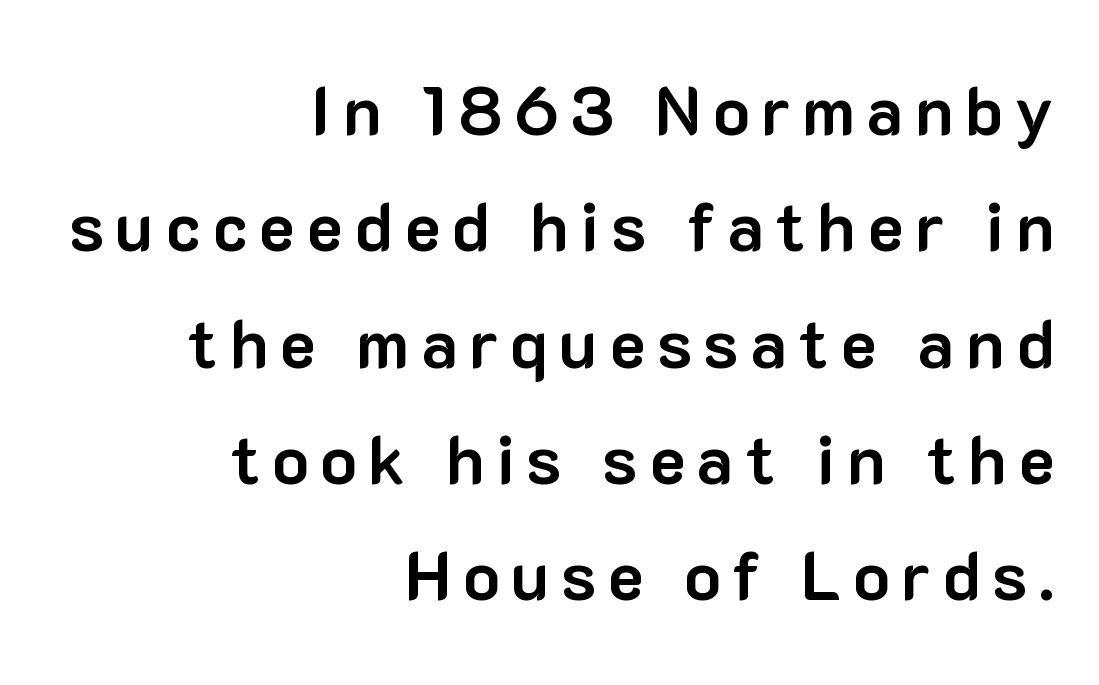
Q: Is the text bold? A: Yes.
Q: Is the text italic (slanted)? A: No, it is upright.
Q: Is the typeface a serif or a sans-serif typeface? A: Sans-serif.
Q: Is the text underlined? A: No.
Q: How is the paragraph aligned? A: Right-aligned.
Q: Width (condensed, normal, or wide)? A: Normal.
Q: Stroke contrast? A: Low.
Q: x-height? A: Medium.
Q: Monospaced? A: No.
